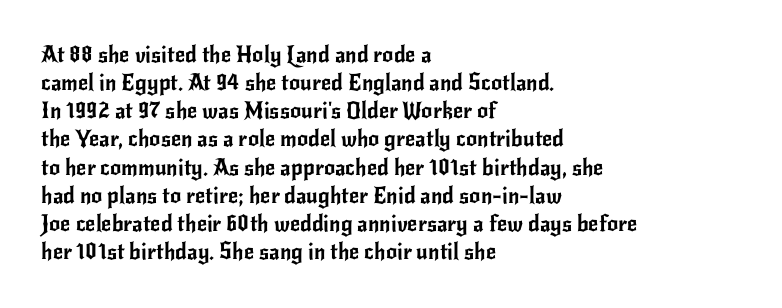
{"italic": "no", "underline": "no", "align": "left", "line_spacing": "normal", "line_spacing_ratio": 1.28, "letter_spacing": "normal", "letter_spacing_em": 0.0, "glyph_px": 22}
